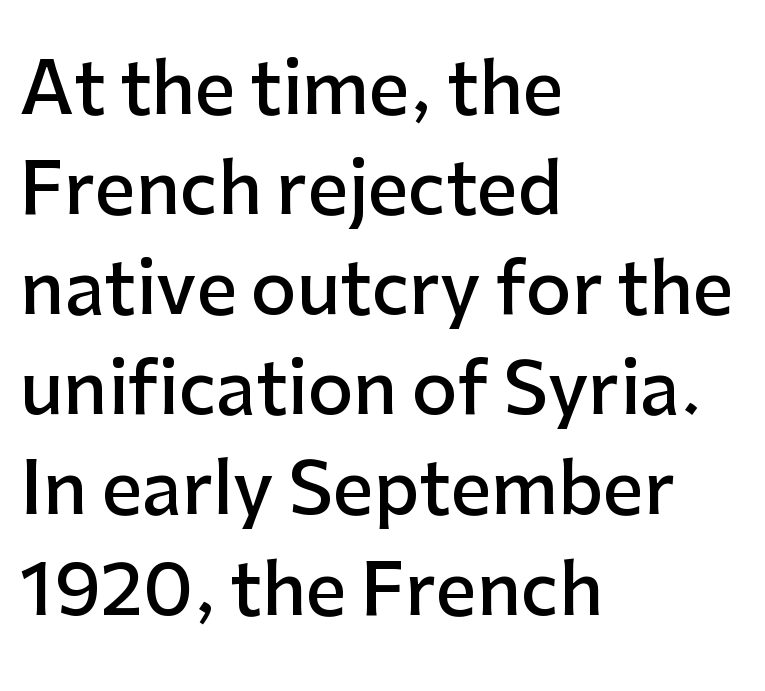
{"serif": "no", "italic": "no", "bold": "semi", "weight": "semibold", "width": "normal", "stroke_contrast": "low", "x_height": "medium", "monospaced": "no", "underline": "no", "align": "left", "line_spacing": "normal", "line_spacing_ratio": 1.41, "letter_spacing": "normal", "letter_spacing_em": 0.0, "glyph_px": 71}
